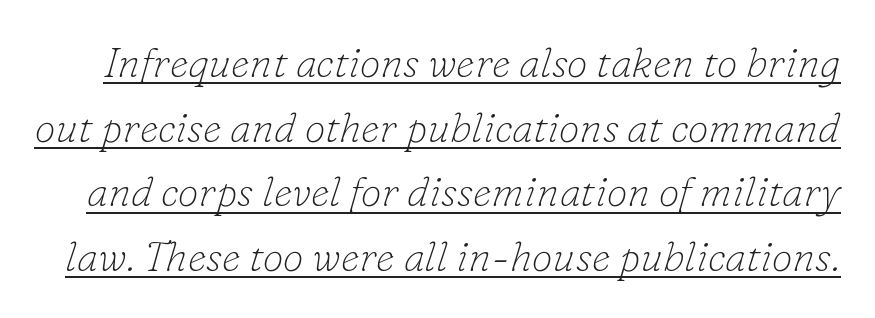
The letterforms sit shoulder to shoulder at normal distance. Looks like regular typesetting: each glyph gets only the width it needs. It's the slanting kind of type. The weight tops out at a normal text grade.
